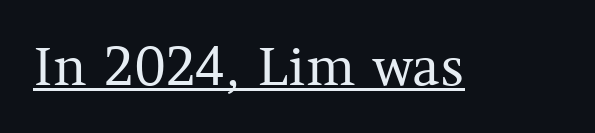
Q: Is the text bold? A: No.
Q: Is the text italic (slanted)? A: No, it is upright.
Q: Is the typeface a serif or a sans-serif typeface? A: Serif.
Q: Is the text underlined? A: Yes.
Q: Is the spacing between letters normal or unusually wide? A: Normal.
Q: Width (condensed, normal, or wide)? A: Normal.
Q: Stroke contrast? A: Medium.
Q: x-height? A: Medium.
Q: Monospaced? A: No.
